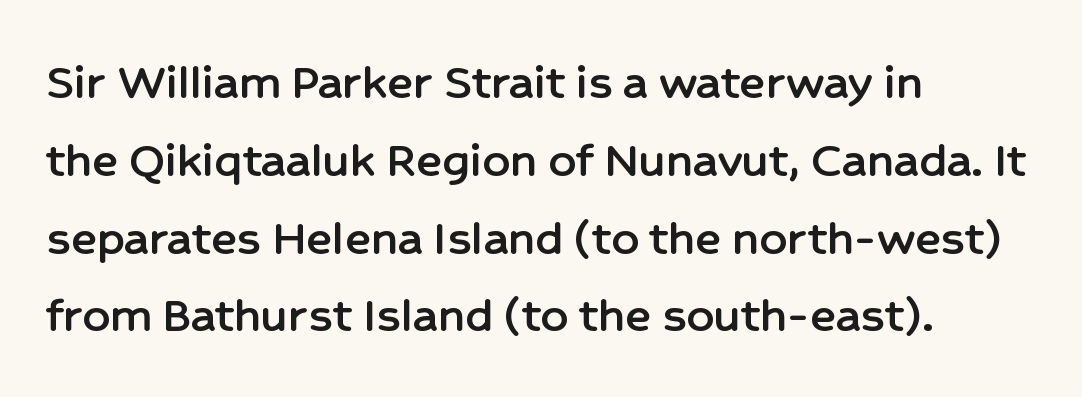
Q: Is the text italic (slanted)? A: No, it is upright.
Q: Is the typeface a serif or a sans-serif typeface? A: Sans-serif.
Q: Is the text underlined? A: No.
Q: How is the paragraph aligned? A: Left-aligned.
Q: Is the spacing between letters normal or unusually wide? A: Normal.
Q: Is the spacing between lines tight, normal or loose? A: Normal.
Q: Width (condensed, normal, or wide)? A: Normal.
Q: Stroke contrast? A: Low.
Q: x-height? A: Medium.
Q: Monospaced? A: No.
